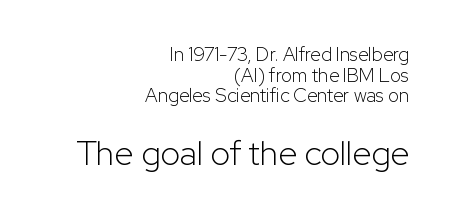
Q: Is the text bold? A: No.
Q: Is the text italic (slanted)? A: No, it is upright.
Q: Is the typeface a serif or a sans-serif typeface? A: Sans-serif.
Q: Is the text underlined? A: No.
Q: How is the paragraph aligned? A: Right-aligned.
Q: Is the spacing between letters normal or unusually wide? A: Normal.
Q: Is the spacing between lines tight, normal or loose? A: Tight.
Q: Which block of text is set in a larger size, the first (top) or the second (bottom)? A: The second (bottom) one.
Q: Width (condensed, normal, or wide)? A: Normal.
Q: Stroke contrast? A: Low.
Q: x-height? A: Medium.
Q: Monospaced? A: No.
